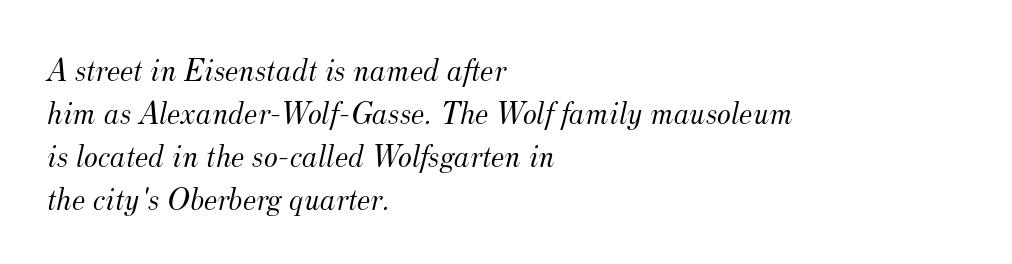
The image shows 33 px light serif type, italic (leaning right); set left-aligned, normal line spacing (1.3x), normal letter spacing, not underlined; medium stroke contrast and a small x-height.
